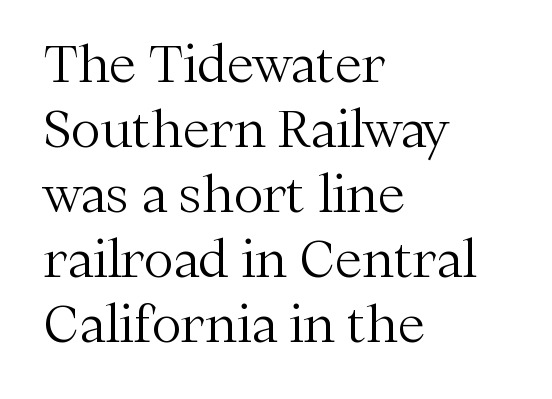
The image shows 50 px light serif type, upright; set left-aligned, normal line spacing (1.3x), normal letter spacing, not underlined; medium stroke contrast and a medium x-height.
